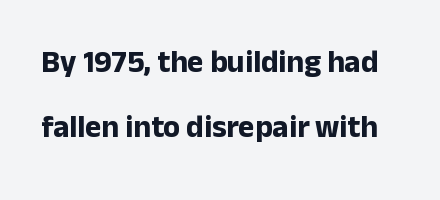
Is this a sans? Yes — the strokes have no serifs. Students, this is bold: see how much ink each stroke carries. Compared with typical body copy, the letter spacing here is the same. If you drew a line through each stem, it would be perfectly vertical. The rendering uses a large line-height, opening up the rows.
